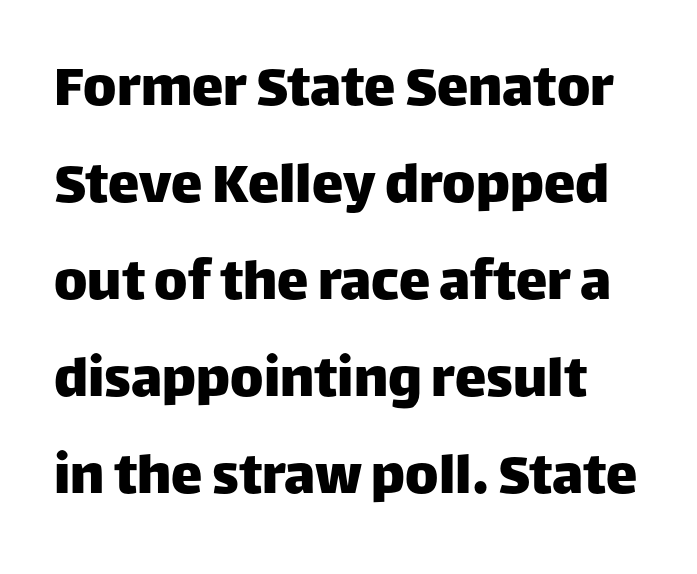
The type is set solid horizontally, with unmodified tracking. The words here are not underlined. The passage shown is typed in a proportional face where columns would drift. Observe the absence of serifs on each vertical stroke in this sample. The rows are spaced the way most documents space them. In terms of posture, this sample is upright.
